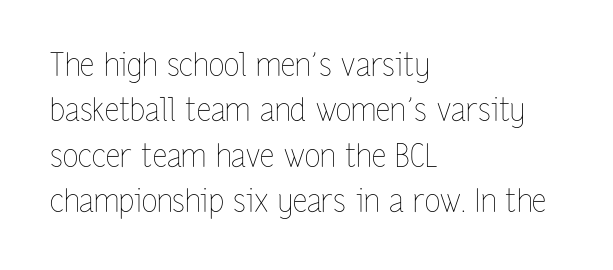
The image shows 32 px thin, condensed type, upright; set left-aligned, normal line spacing (1.42x), normal letter spacing, not underlined; low stroke contrast and a medium x-height.
